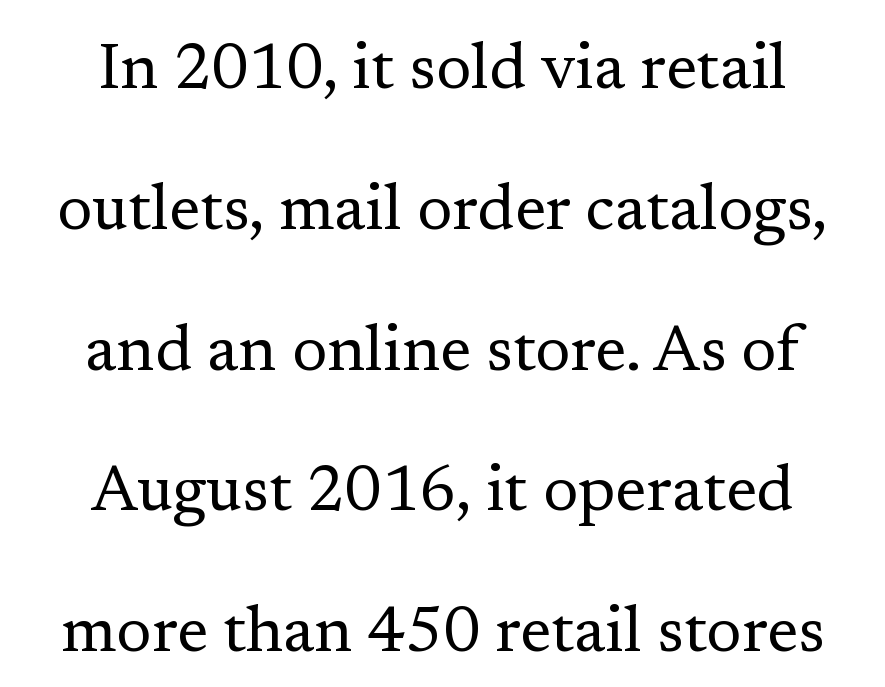
The image shows 64 px regular-weight serif type, upright; set centered, loose line spacing (2.2x), normal letter spacing, not underlined; low stroke contrast and a medium x-height.
